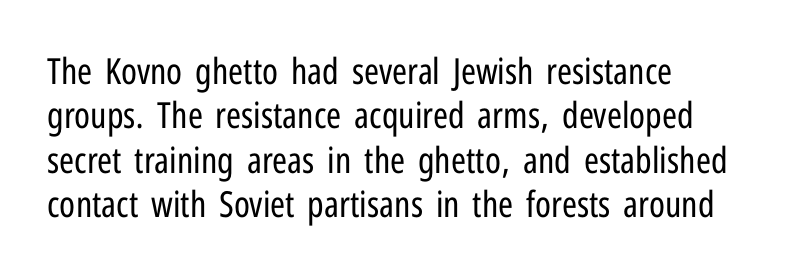
{"serif": "no", "italic": "no", "bold": "no", "weight": "regular", "width": "condensed", "stroke_contrast": "low", "x_height": "medium", "monospaced": "no", "underline": "no", "line_spacing_ratio": 1.23, "letter_spacing": "normal", "letter_spacing_em": 0.0, "glyph_px": 36}
